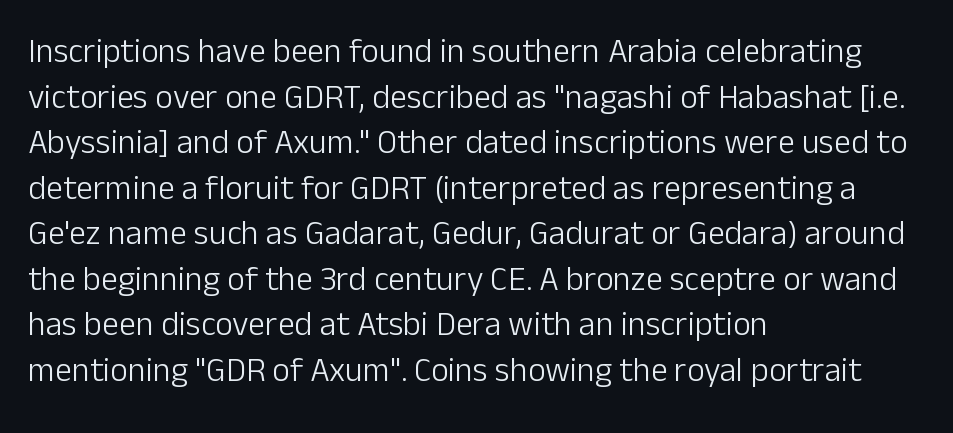
The image shows 34 px light sans-serif type, upright; set left-aligned, normal line spacing (1.34x), normal letter spacing, not underlined; low stroke contrast and a medium x-height.
